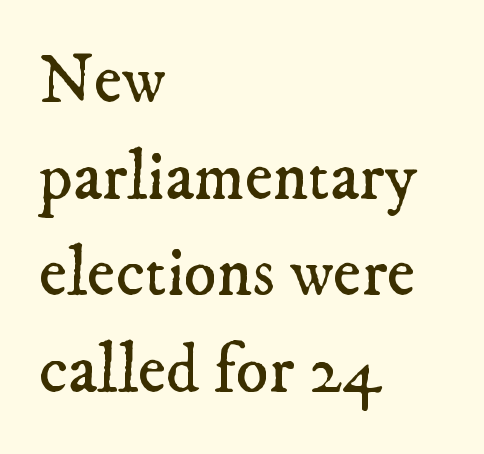
{"serif": "yes", "bold": "no", "weight": "regular", "width": "normal", "stroke_contrast": "low", "x_height": "small", "monospaced": "no", "underline": "no", "align": "left", "line_spacing": "normal", "line_spacing_ratio": 1.42, "letter_spacing": "normal", "letter_spacing_em": 0.0, "glyph_px": 68}
